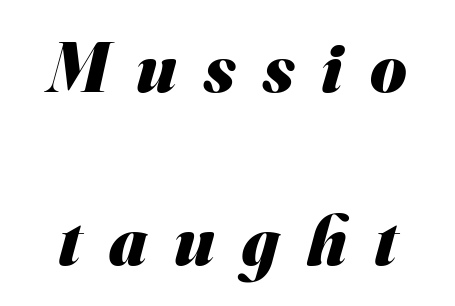
Q: Is the text bold? A: Yes.
Q: Is the typeface a serif or a sans-serif typeface? A: Sans-serif.
Q: Is the text underlined? A: No.
Q: Is the spacing between letters normal or unusually wide? A: Unusually wide.
Q: Is the spacing between lines tight, normal or loose? A: Loose.
Q: Width (condensed, normal, or wide)? A: Normal.
Q: Stroke contrast? A: Medium.
Q: x-height? A: Small.
Q: Monospaced? A: No.
